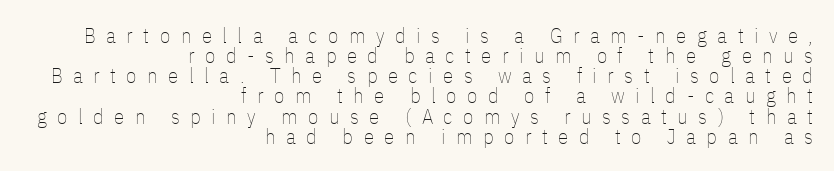
{"italic": "no", "bold": "no", "underline": "no", "align": "right", "line_spacing": "tight", "line_spacing_ratio": 0.96, "letter_spacing": "wide", "letter_spacing_em": 0.5, "glyph_px": 21}
